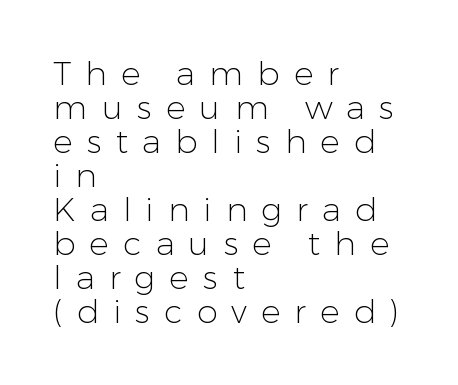
The image shows 33 px light sans-serif type, upright; set left-aligned, tight line spacing (1.03x), unusually wide letter spacing (+0.43 em), not underlined; low stroke contrast and a medium x-height.
